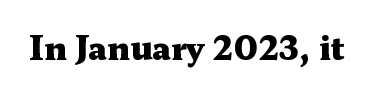
{"serif": "yes", "italic": "no", "bold": "yes", "weight": "heavy", "width": "wide", "stroke_contrast": "medium", "x_height": "medium", "monospaced": "no", "underline": "no", "letter_spacing": "normal", "letter_spacing_em": 0.0, "glyph_px": 32}
